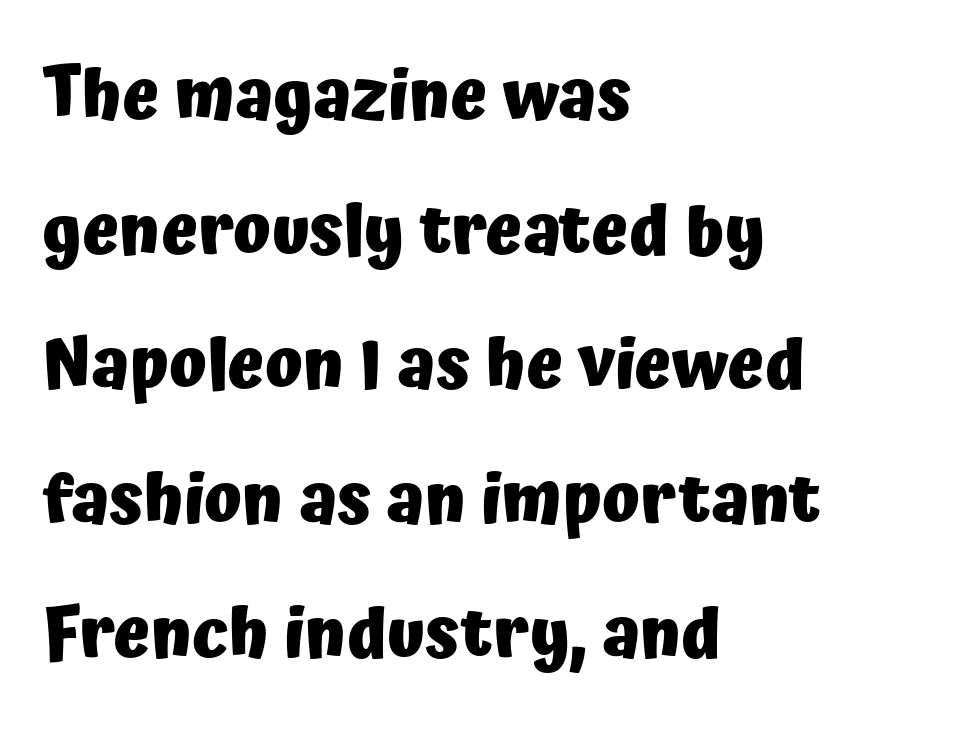
{"serif": "no", "italic": "no", "bold": "yes", "weight": "heavy", "width": "normal", "stroke_contrast": "low", "x_height": "medium", "monospaced": "no", "underline": "no", "align": "left", "line_spacing": "loose", "line_spacing_ratio": 1.95, "letter_spacing": "normal", "letter_spacing_em": 0.0, "glyph_px": 69}
